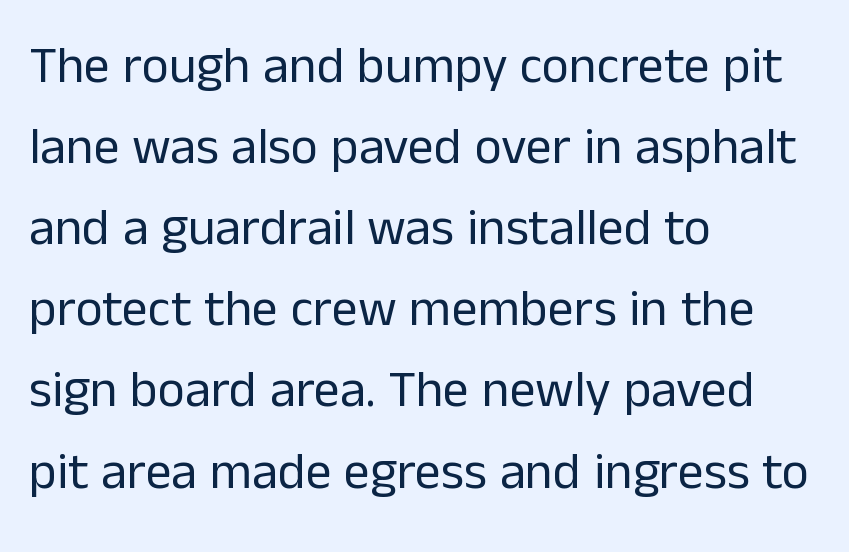
Ordinary non-slanted type is in use. Looks like regular typesetting: each glyph gets only the width it needs. Visually the block forms a straight wall on the left and a jagged coastline on the right. Each stroke keeps to a modest, everyday thickness or less.
